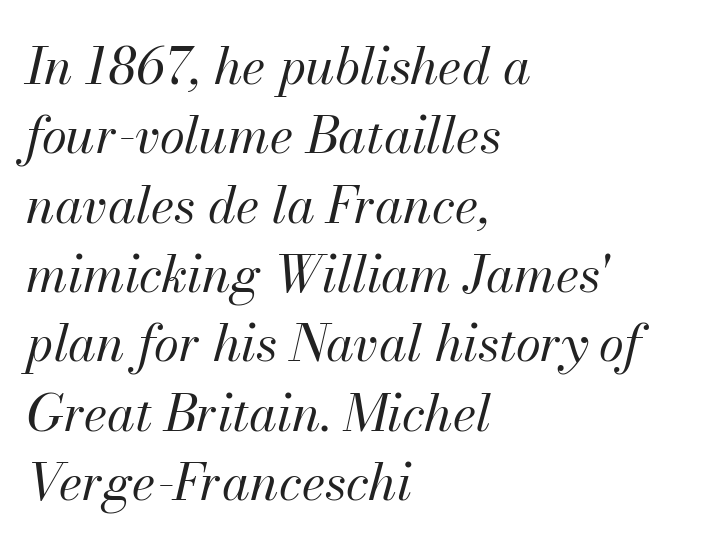
{"italic": "yes", "lean": "right", "slant_degrees": 13, "bold": "no", "weight": "regular", "width": "normal", "stroke_contrast": "medium", "x_height": "small", "monospaced": "no", "underline": "no", "align": "left", "line_spacing": "normal", "line_spacing_ratio": 1.36, "letter_spacing": "normal", "letter_spacing_em": 0.0, "glyph_px": 51}
